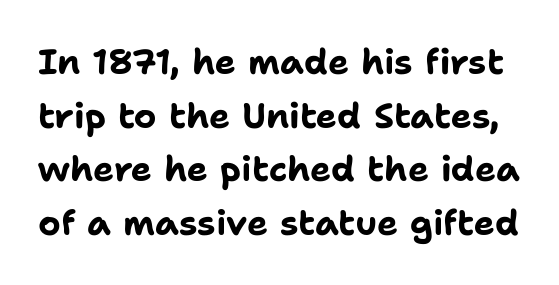
These lines sit exactly where default settings would place them. The tracking reads as untouched default to a designer's eye. Heavy-handed strokes throughout: this text is bold. Is this a fixed-width face? No — the glyphs have proportional, varying widths. Designer's note — italics off, roman on.
